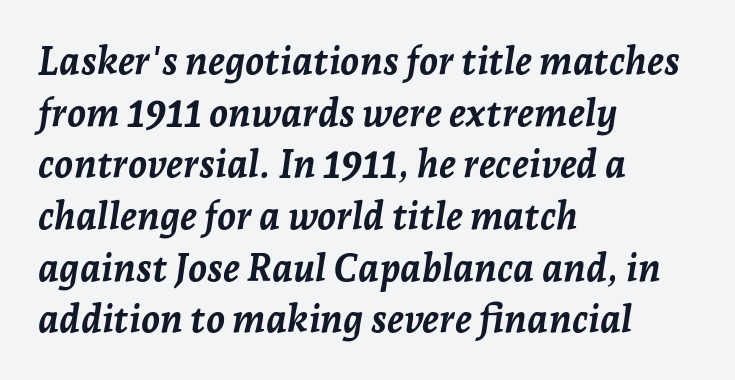
The image shows 38 px semibold type, italic (leaning right); set left-aligned, normal line spacing (1.36x), normal letter spacing, not underlined; low stroke contrast and a medium x-height.
